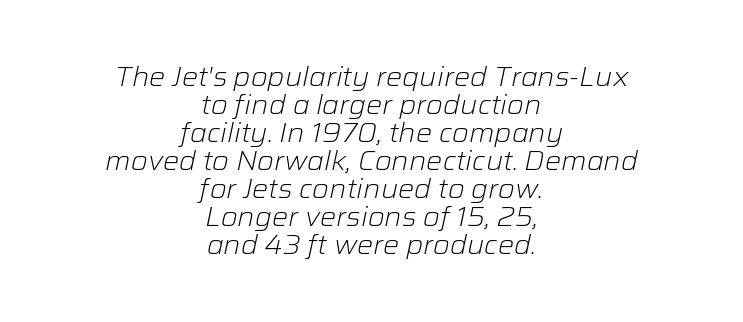
Q: Is the text bold? A: No.
Q: Is the text italic (slanted)? A: Yes, it leans right by about 12 degrees.
Q: Is the text underlined? A: No.
Q: How is the paragraph aligned? A: Centered.
Q: Is the spacing between letters normal or unusually wide? A: Normal.
Q: Is the spacing between lines tight, normal or loose? A: Tight.
